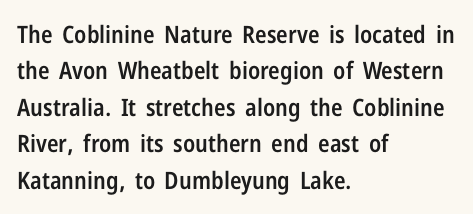
The image shows 24 px text type, upright; set left-aligned, normal line spacing (1.52x), normal letter spacing, not underlined.
